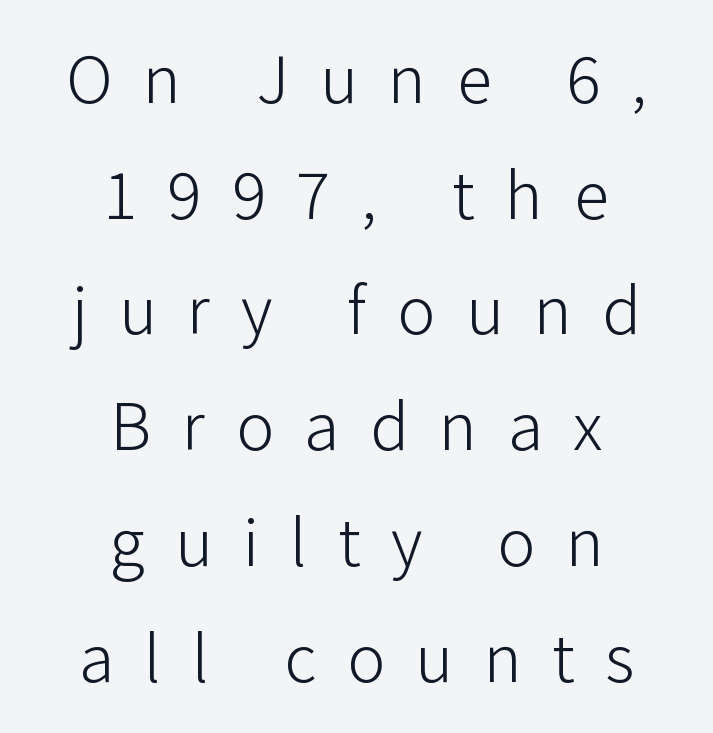
{"serif": "no", "italic": "no", "bold": "no", "weight": "light", "width": "normal", "stroke_contrast": "low", "x_height": "medium", "monospaced": "no", "underline": "no", "align": "center", "line_spacing": "normal", "line_spacing_ratio": 1.63, "letter_spacing": "wide", "letter_spacing_em": 0.43, "glyph_px": 71}
